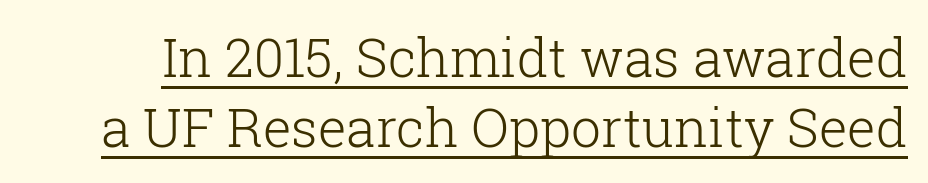
The image shows 53 px light serif type, upright; set normal line spacing (1.32x), normal letter spacing, underlined; low stroke contrast and a medium x-height.
